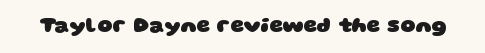
The image shows 21 px bold type; set normal letter spacing, not underlined.
